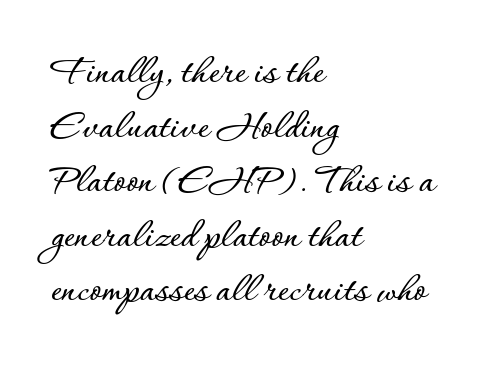
The image shows 42 px text type; set left-aligned, normal line spacing (1.3x), normal letter spacing, not underlined; low stroke contrast and a small x-height.
